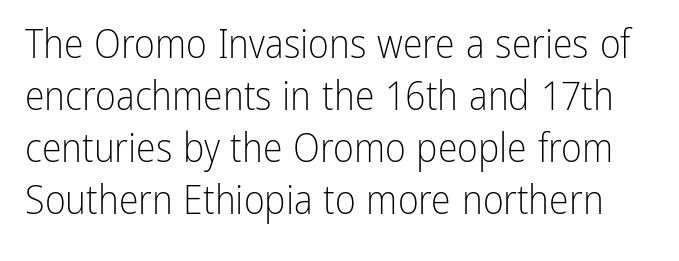
{"serif": "no", "italic": "no", "bold": "no", "weight": "light", "width": "condensed", "stroke_contrast": "low", "x_height": "medium", "monospaced": "no", "underline": "no", "line_spacing": "normal", "line_spacing_ratio": 1.3, "letter_spacing": "normal", "letter_spacing_em": 0.0, "glyph_px": 40}
